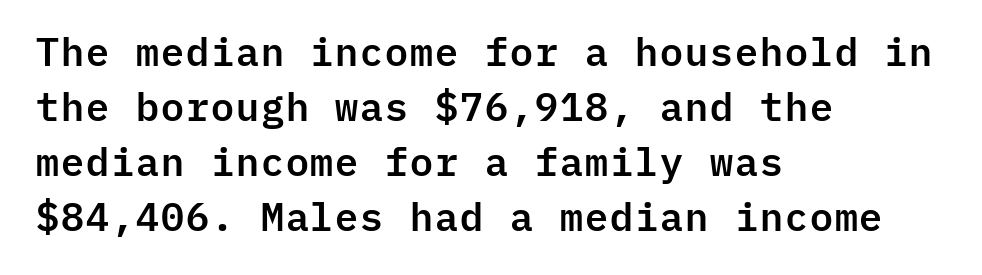
{"serif": "no", "italic": "no", "width": "normal", "stroke_contrast": "low", "x_height": "medium", "monospaced": "yes", "underline": "no", "align": "left", "line_spacing": "normal", "line_spacing_ratio": 1.41, "letter_spacing": "normal", "letter_spacing_em": 0.0, "glyph_px": 39}
